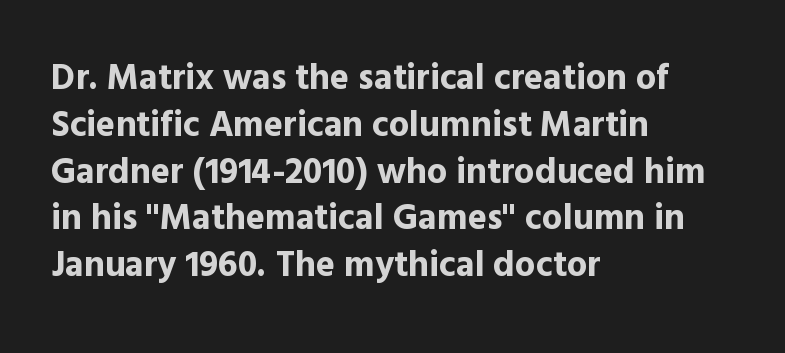
The image shows 36 px bold sans-serif type, upright; set left-aligned, normal line spacing (1.3x), normal letter spacing, not underlined; a medium x-height.
